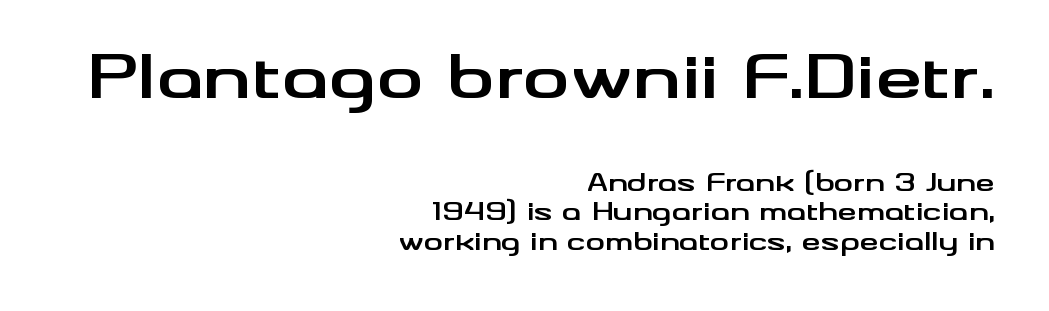
Q: Is the text bold? A: Yes.
Q: Is the text italic (slanted)? A: No, it is upright.
Q: Is the typeface a serif or a sans-serif typeface? A: Sans-serif.
Q: Is the text underlined? A: No.
Q: How is the paragraph aligned? A: Right-aligned.
Q: Is the spacing between letters normal or unusually wide? A: Normal.
Q: Which block of text is set in a larger size, the first (top) or the second (bottom)? A: The first (top) one.
Q: Width (condensed, normal, or wide)? A: Wide.
Q: Stroke contrast? A: Medium.
Q: x-height? A: Small.
Q: Monospaced? A: No.
